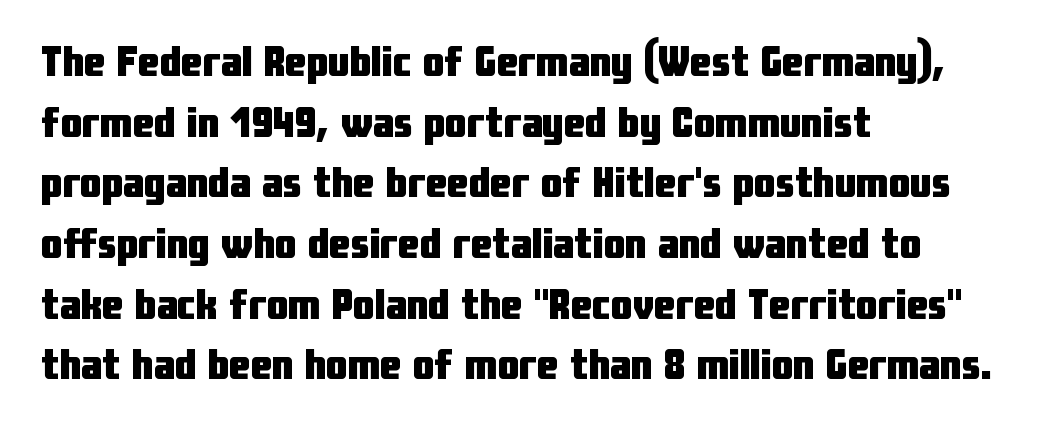
Q: Is the text bold? A: Yes.
Q: Is the text italic (slanted)? A: No, it is upright.
Q: Is the typeface a serif or a sans-serif typeface? A: Sans-serif.
Q: Is the text underlined? A: No.
Q: How is the paragraph aligned? A: Left-aligned.
Q: Is the spacing between letters normal or unusually wide? A: Normal.
Q: Is the spacing between lines tight, normal or loose? A: Normal.
Q: Width (condensed, normal, or wide)? A: Condensed.
Q: Stroke contrast? A: Low.
Q: x-height? A: Medium.
Q: Monospaced? A: No.
